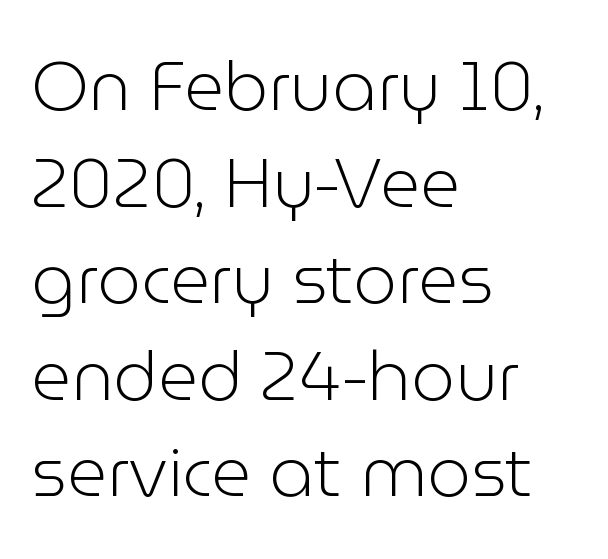
The image shows 69 px light sans-serif type, upright; set left-aligned, normal line spacing (1.4x), normal letter spacing, not underlined; low stroke contrast and a medium x-height.
